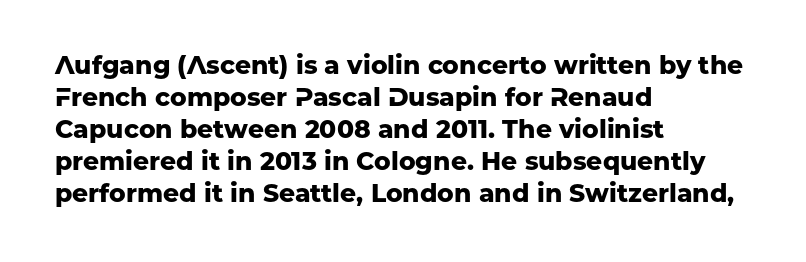
The image shows 25 px bold type, upright; set left-aligned, normal line spacing (1.28x), normal letter spacing, not underlined.
